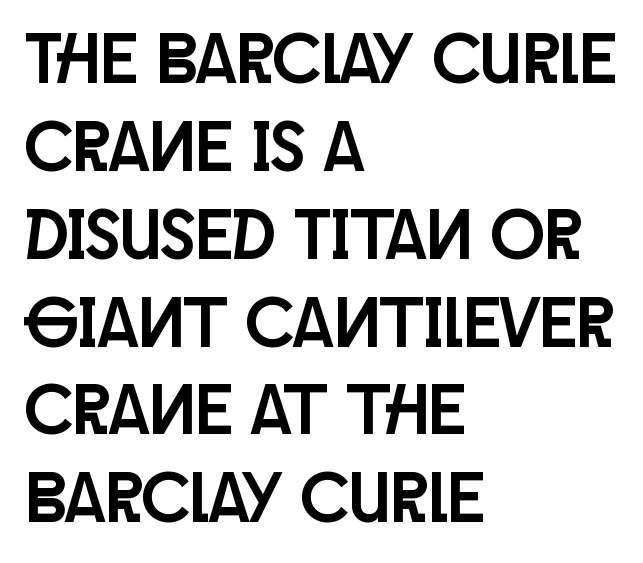
Character widths vary here, with narrow letters taking less room than wide ones. Words float on clear page, feet unadorned. The face used here is a sans, in the tradition of grotesques and geometrics. The tracking reads as untouched default to a designer's eye. Each line starts at the same left margin while the right side varies. The lettering stays uniformly vertical, giving the passage a roman look.
